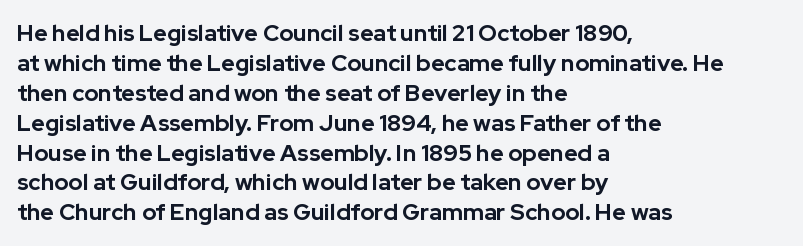
Designer's note — italics off, roman on. Clear beneath every line of the passage. Set as a true bold cut, around the 700 mark. How would I describe the line gaps? Plain and ordinary.
